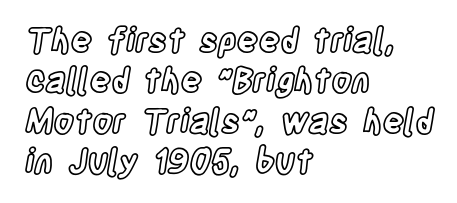
Here the designer chose a conventional face with non-uniform glyph widths. Line starts are locked; line ends wander. Nobody drew a line under any word here.
